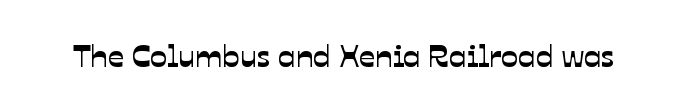
Q: Is the typeface a serif or a sans-serif typeface? A: Sans-serif.
Q: Is the text underlined? A: No.
Q: Is the spacing between letters normal or unusually wide? A: Normal.
Q: Width (condensed, normal, or wide)? A: Normal.
Q: Stroke contrast? A: Low.
Q: x-height? A: Medium.
Q: Monospaced? A: No.
